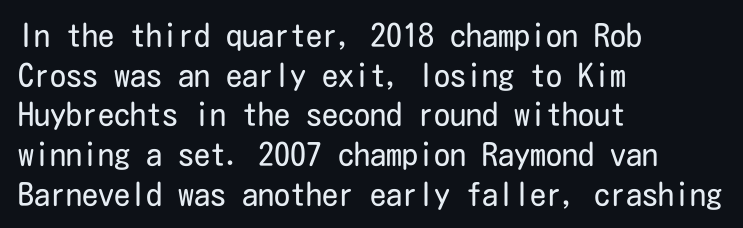
Q: Is the text bold? A: No.
Q: Is the text italic (slanted)? A: No, it is upright.
Q: Is the typeface a serif or a sans-serif typeface? A: Sans-serif.
Q: Is the text underlined? A: No.
Q: How is the paragraph aligned? A: Left-aligned.
Q: Is the spacing between letters normal or unusually wide? A: Normal.
Q: Width (condensed, normal, or wide)? A: Condensed.
Q: Stroke contrast? A: Low.
Q: x-height? A: Medium.
